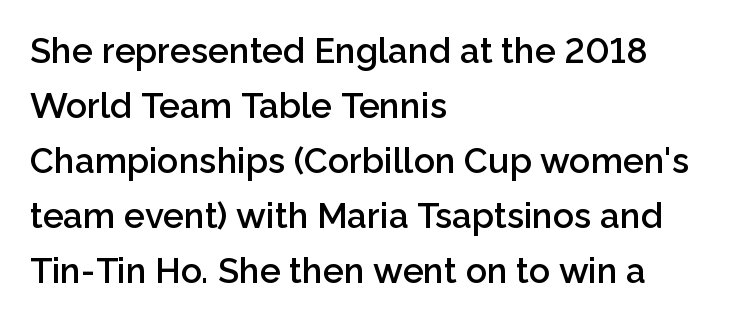
Q: Is the text bold? A: Semi-bold.
Q: Is the text italic (slanted)? A: No, it is upright.
Q: Is the typeface a serif or a sans-serif typeface? A: Sans-serif.
Q: Is the text underlined? A: No.
Q: How is the paragraph aligned? A: Left-aligned.
Q: Is the spacing between letters normal or unusually wide? A: Normal.
Q: Is the spacing between lines tight, normal or loose? A: Normal.
Q: Width (condensed, normal, or wide)? A: Normal.
Q: Stroke contrast? A: Low.
Q: x-height? A: Medium.
Q: Monospaced? A: No.
